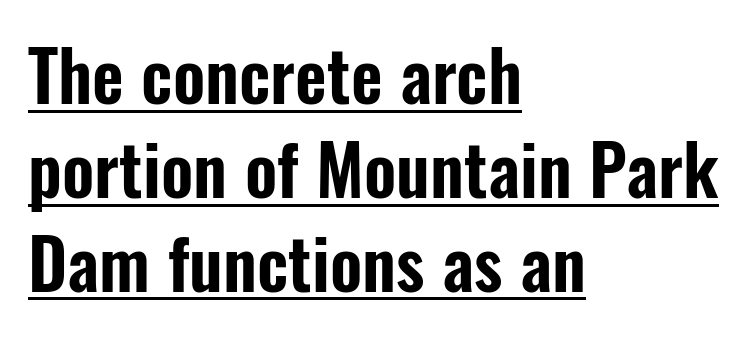
Q: Is the text italic (slanted)? A: No, it is upright.
Q: Is the typeface a serif or a sans-serif typeface? A: Sans-serif.
Q: Is the text underlined? A: Yes.
Q: How is the paragraph aligned? A: Left-aligned.
Q: Is the spacing between letters normal or unusually wide? A: Normal.
Q: Is the spacing between lines tight, normal or loose? A: Normal.
Q: Width (condensed, normal, or wide)? A: Condensed.
Q: Stroke contrast? A: Low.
Q: x-height? A: Medium.
Q: Monospaced? A: No.
